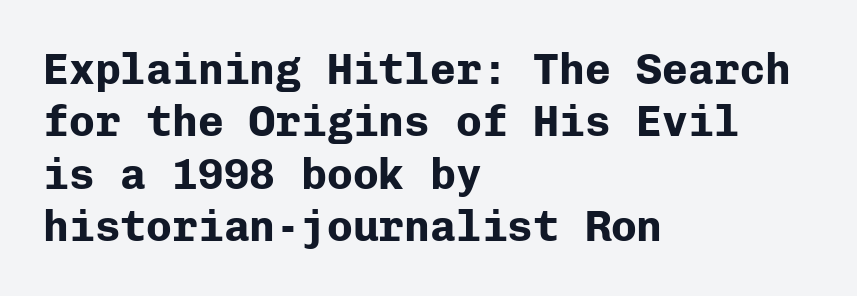
{"serif": "no", "italic": "no", "bold": "yes", "weight": "bold", "width": "normal", "stroke_contrast": "low", "x_height": "medium", "monospaced": "yes", "underline": "no", "align": "left", "line_spacing_ratio": 1.22, "letter_spacing": "normal", "letter_spacing_em": 0.0, "glyph_px": 43}
